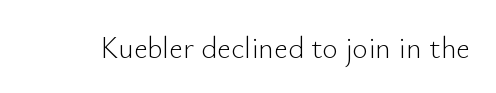
{"serif": "no", "italic": "no", "bold": "no", "weight": "light", "width": "normal", "stroke_contrast": "low", "x_height": "small", "monospaced": "no", "underline": "no", "letter_spacing": "normal", "letter_spacing_em": 0.0, "glyph_px": 30}
